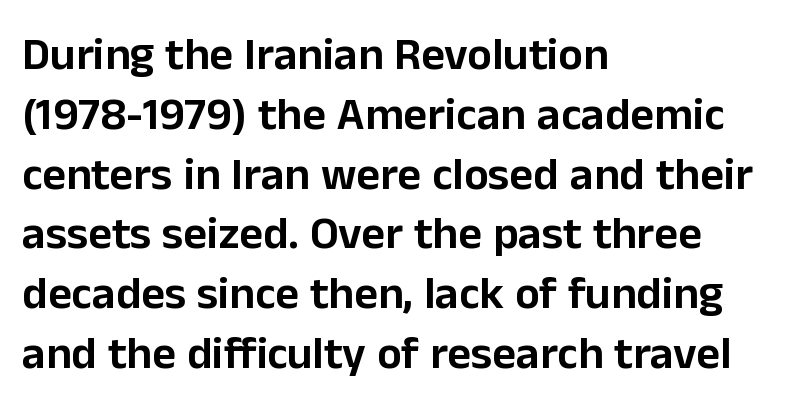
The image shows 46 px sans-serif type, upright; set left-aligned, normal line spacing (1.3x), normal letter spacing, not underlined; low stroke contrast and a medium x-height.
